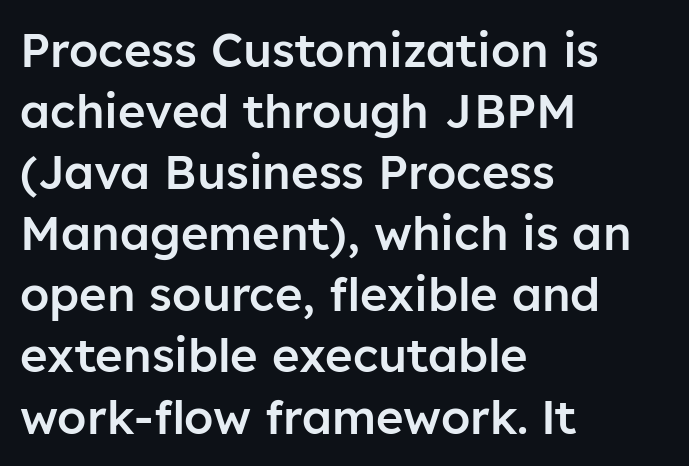
{"serif": "no", "italic": "no", "bold": "semi", "weight": "semibold", "width": "normal", "stroke_contrast": "low", "x_height": "medium", "monospaced": "no", "underline": "no", "align": "left", "line_spacing": "normal", "line_spacing_ratio": 1.3, "letter_spacing": "normal", "letter_spacing_em": 0.0, "glyph_px": 47}
